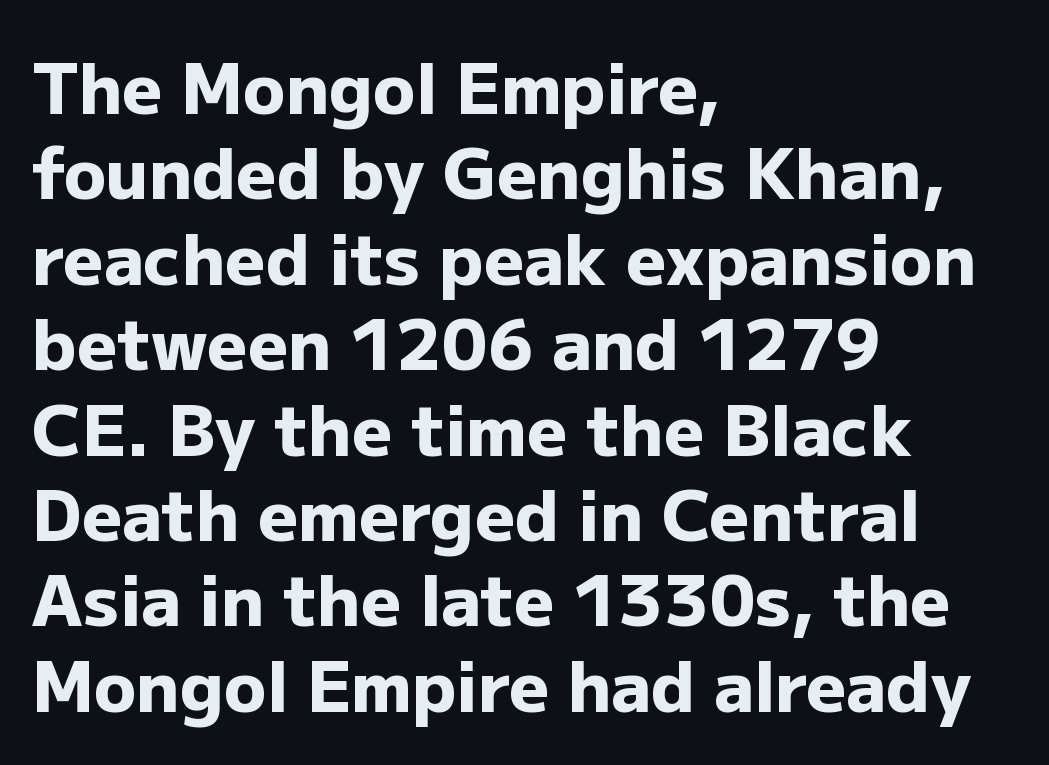
Q: Is the text bold? A: Yes.
Q: Is the text italic (slanted)? A: No, it is upright.
Q: Is the typeface a serif or a sans-serif typeface? A: Sans-serif.
Q: Is the text underlined? A: No.
Q: How is the paragraph aligned? A: Left-aligned.
Q: Is the spacing between letters normal or unusually wide? A: Normal.
Q: Width (condensed, normal, or wide)? A: Normal.
Q: Stroke contrast? A: Low.
Q: x-height? A: Medium.
Q: Monospaced? A: No.
